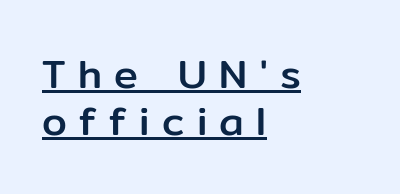
{"serif": "no", "italic": "no", "width": "normal", "stroke_contrast": "low", "x_height": "medium", "monospaced": "no", "underline": "yes", "align": "left", "line_spacing_ratio": 1.17, "letter_spacing": "wide", "letter_spacing_em": 0.31, "glyph_px": 40}
